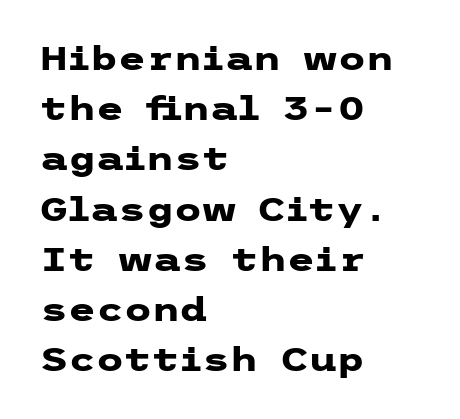
The image shows 32 px heavy, wide sans-serif type, upright; set left-aligned, normal line spacing (1.57x), normal letter spacing, not underlined; low stroke contrast and a medium x-height.
